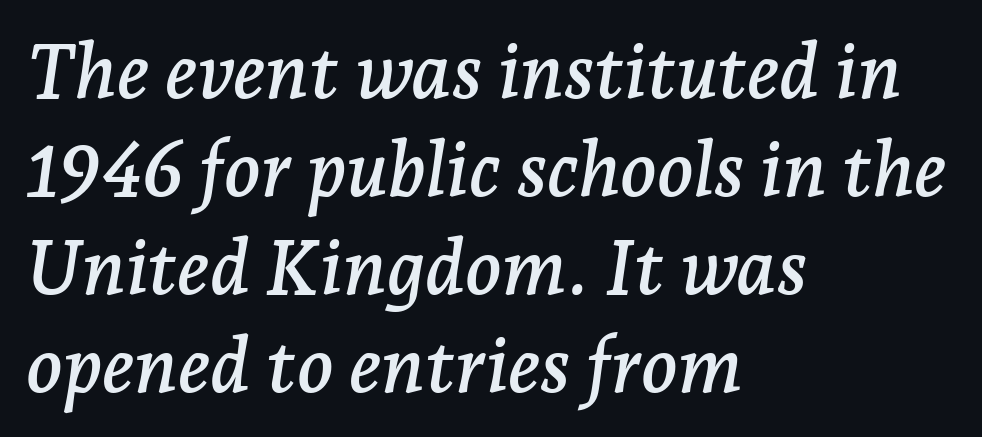
{"serif": "yes", "italic": "yes", "lean": "right", "slant_degrees": 7, "width": "normal", "stroke_contrast": "low", "x_height": "medium", "monospaced": "no", "underline": "no", "align": "left", "line_spacing": "normal", "line_spacing_ratio": 1.29, "letter_spacing": "normal", "letter_spacing_em": 0.0, "glyph_px": 76}
